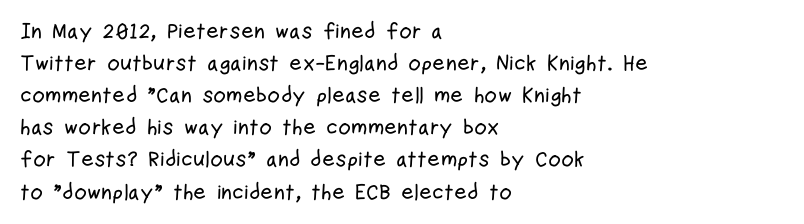
These lines were composed using upright roman letters. If you drew a ruler down the left edge, every line would touch it. In terms of leading, this rendering sits right in the middle. These lines keep a tight, regular rhythm from letter to letter. The glyphs are unaccompanied by any horizontal stroke below them.
